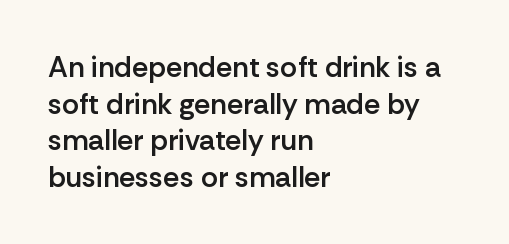
{"serif": "no", "italic": "no", "bold": "semi", "weight": "semibold", "width": "normal", "stroke_contrast": "low", "x_height": "medium", "monospaced": "no", "underline": "no", "align": "left", "line_spacing": "normal", "line_spacing_ratio": 1.26, "letter_spacing": "normal", "letter_spacing_em": 0.0, "glyph_px": 29}
